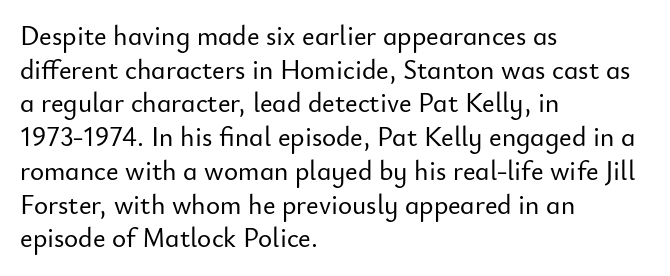
This is the regular roman posture of the typeface. Does extra space separate the letters? No, they use regular spacing. One-word summary of the alignment: left. How would I describe the line gaps? Plain and ordinary.
